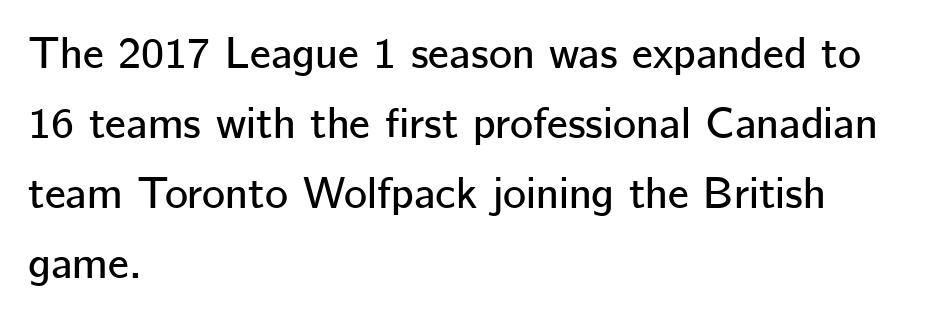
The image shows 44 px sans-serif type, upright; set left-aligned, normal line spacing (1.59x), normal letter spacing, not underlined; low stroke contrast and a medium x-height.
